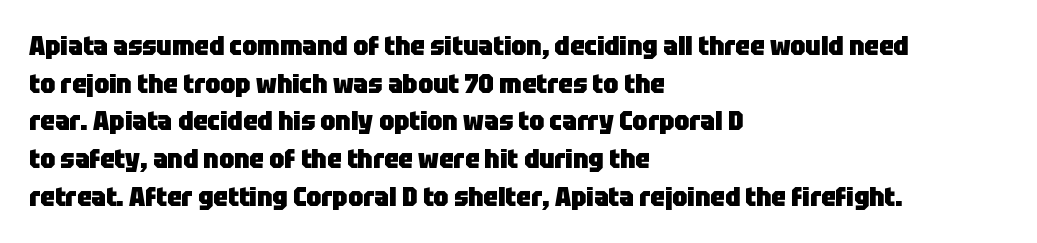
{"italic": "no", "bold": "yes", "underline": "no", "align": "left", "line_spacing": "normal", "line_spacing_ratio": 1.45, "letter_spacing": "normal", "letter_spacing_em": 0.0, "glyph_px": 26}
